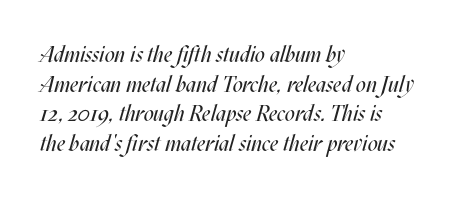
{"italic": "yes", "lean": "right", "slant_degrees": 17, "bold": "no", "underline": "no", "align": "left", "line_spacing": "normal", "line_spacing_ratio": 1.35, "letter_spacing": "normal", "letter_spacing_em": 0.0, "glyph_px": 22}
